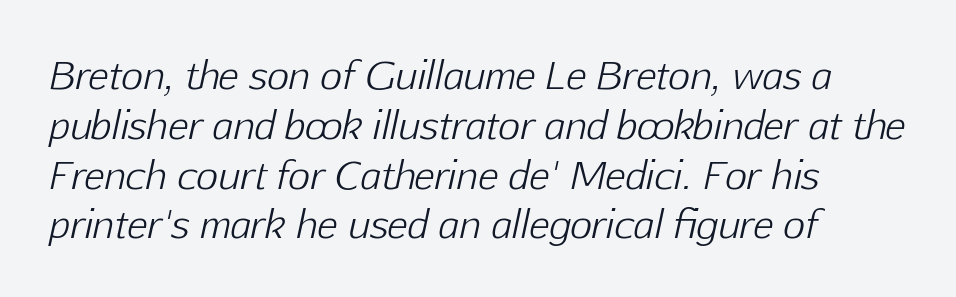
What stands out about the letter spacing? Nothing — it is the standard amount. The setting favours the left margin, as ordinary paragraphs usually do. Quick note: underline off. Is this a fixed-width face? No — the glyphs have proportional, varying widths. Is the stroke heavy? The answer is a plain regular-or-lighter.
